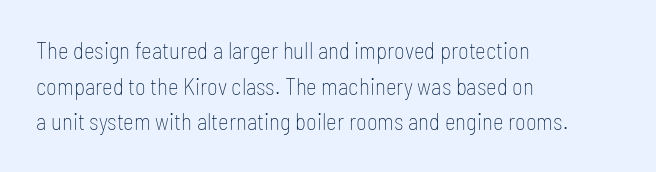
Q: Is the text bold? A: No.
Q: Is the text italic (slanted)? A: No, it is upright.
Q: Is the text underlined? A: No.
Q: How is the paragraph aligned? A: Left-aligned.
Q: Is the spacing between letters normal or unusually wide? A: Normal.
Q: Is the spacing between lines tight, normal or loose? A: Normal.
